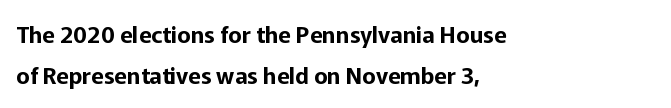
Q: Is the text italic (slanted)? A: No, it is upright.
Q: Is the text underlined? A: No.
Q: How is the paragraph aligned? A: Left-aligned.
Q: Is the spacing between letters normal or unusually wide? A: Normal.
